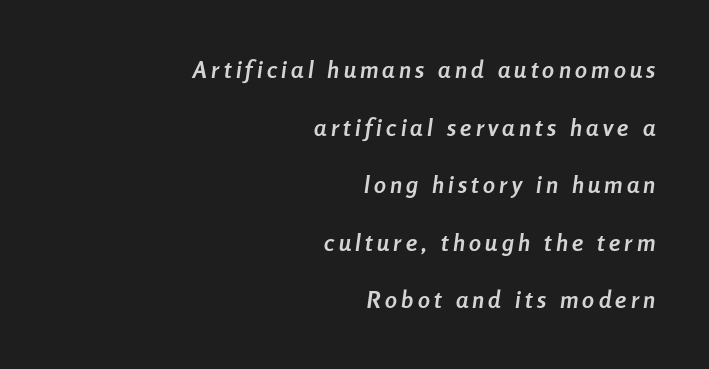
The image shows 24 px bold type, italic (leaning right); set right-aligned, loose line spacing (2.4x), not underlined.
